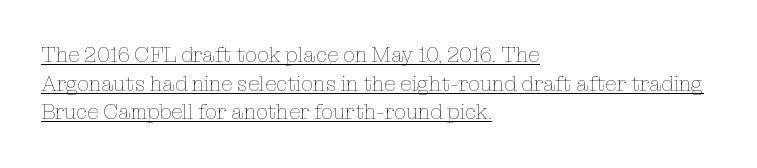
The image shows 21 px text type, upright; set left-aligned, normal line spacing (1.36x), normal letter spacing, underlined.
